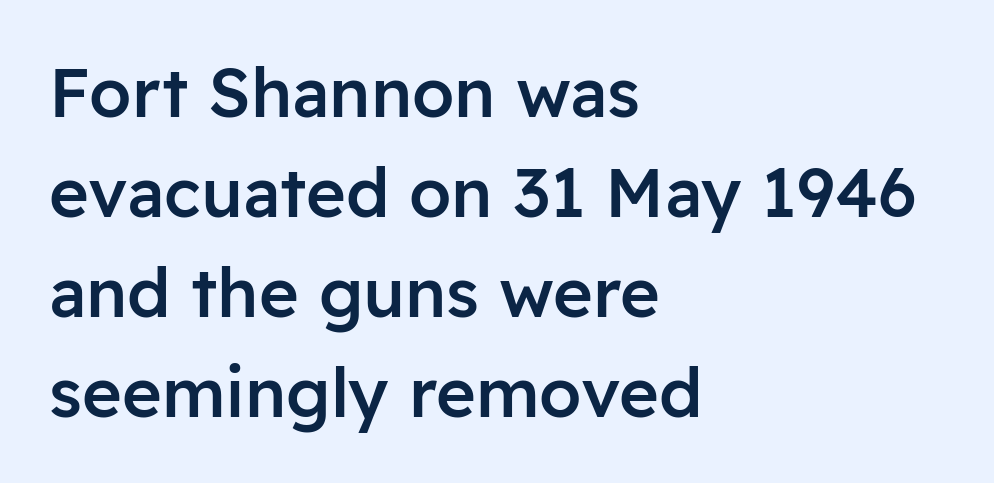
The image shows 68 px semibold sans-serif type, upright; set left-aligned, normal line spacing (1.47x), normal letter spacing, not underlined; low stroke contrast and a medium x-height.
